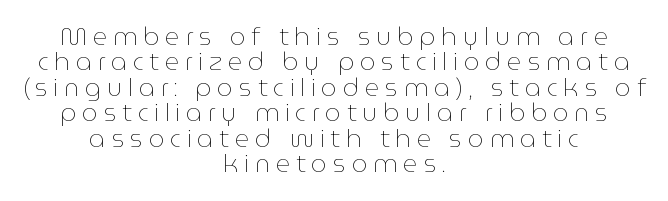
The image shows 25 px text type, upright; set centered, tight line spacing (1.02x), unusually wide letter spacing (+0.23 em), not underlined.
